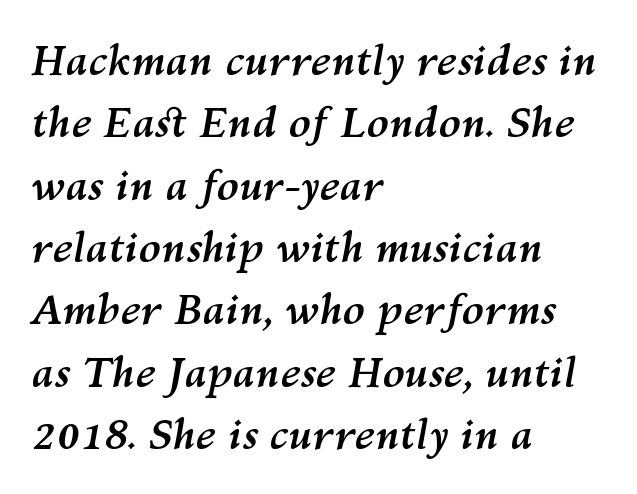
{"italic": "yes", "lean": "right", "slant_degrees": 10, "bold": "yes", "weight": "semibold", "width": "normal", "stroke_contrast": "medium", "x_height": "medium", "monospaced": "no", "underline": "no", "align": "left", "line_spacing": "normal", "line_spacing_ratio": 1.52, "letter_spacing": "normal", "letter_spacing_em": 0.0, "glyph_px": 41}
